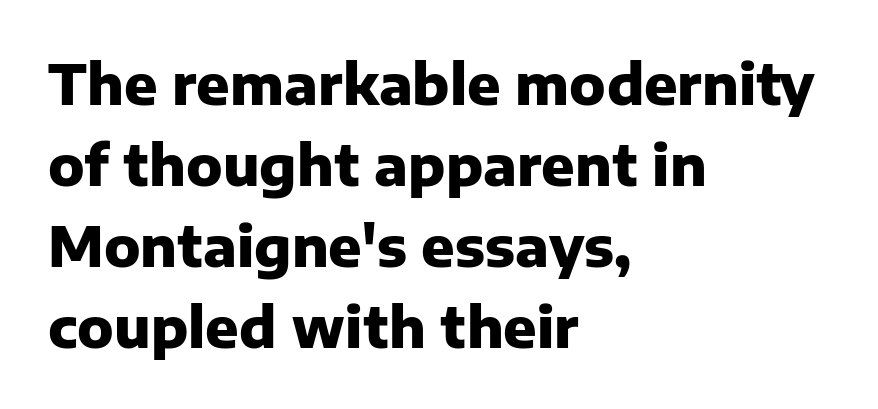
The image shows 55 px heavy sans-serif type, upright; set left-aligned, normal line spacing (1.47x), normal letter spacing, not underlined; low stroke contrast and a medium x-height.
